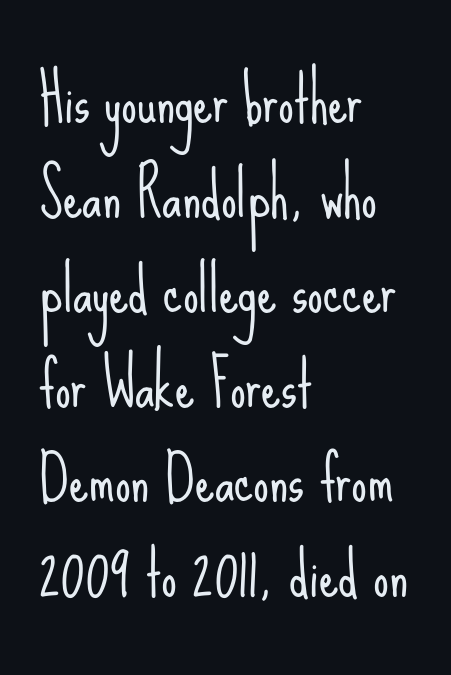
{"serif": "no", "italic": "no", "bold": "no", "weight": "light", "width": "condensed", "stroke_contrast": "low", "x_height": "small", "monospaced": "no", "underline": "no", "align": "left", "line_spacing": "normal", "line_spacing_ratio": 1.53, "letter_spacing": "normal", "letter_spacing_em": 0.0, "glyph_px": 62}
